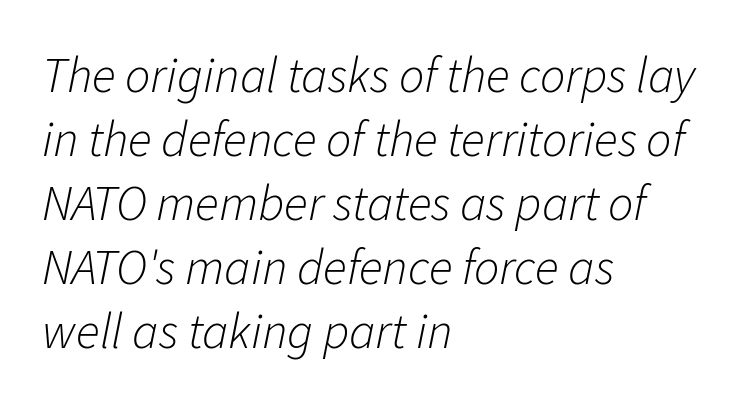
The image shows 50 px light type, italic (leaning right); set left-aligned, normal line spacing (1.28x), normal letter spacing, not underlined; low stroke contrast and a medium x-height.
